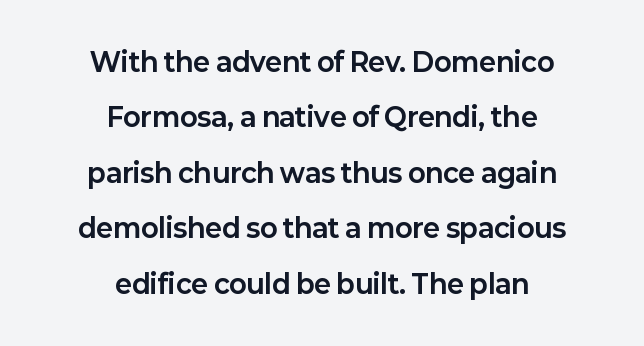
Between one letter and the next there's only the usual sliver of space. This is the regular roman posture of the typeface. The compositor balanced each line on the midline. Descender tails drop into unmarked territory. Regarding leading, the lines here are spaced well apart.
